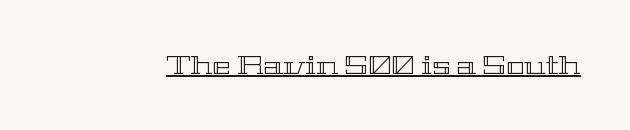
Q: Is the text italic (slanted)? A: No, it is upright.
Q: Is the text underlined? A: Yes.
Q: Is the spacing between letters normal or unusually wide? A: Normal.
